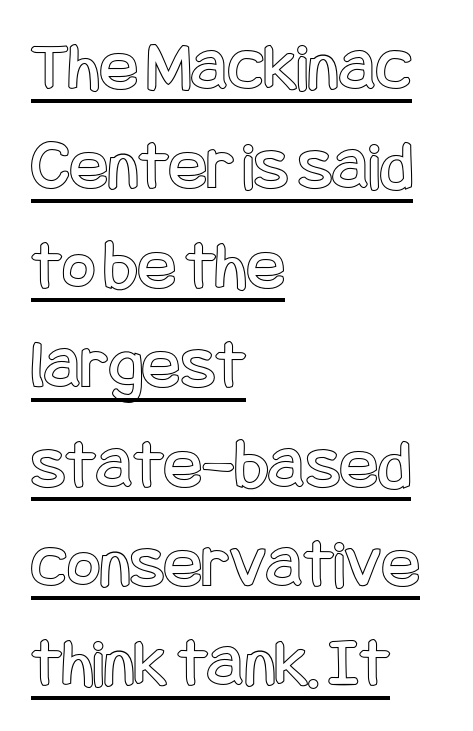
The image shows 71 px condensed type, upright; set left-aligned, normal line spacing (1.4x), normal letter spacing, underlined; a large x-height.
